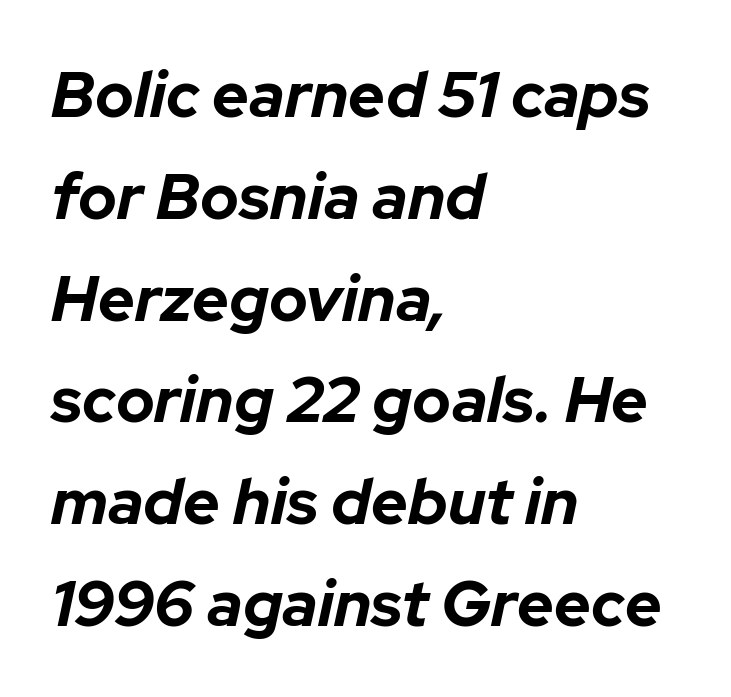
The image shows 64 px bold type, italic (leaning right); set left-aligned, normal line spacing (1.59x), normal letter spacing, not underlined; low stroke contrast and a medium x-height.
